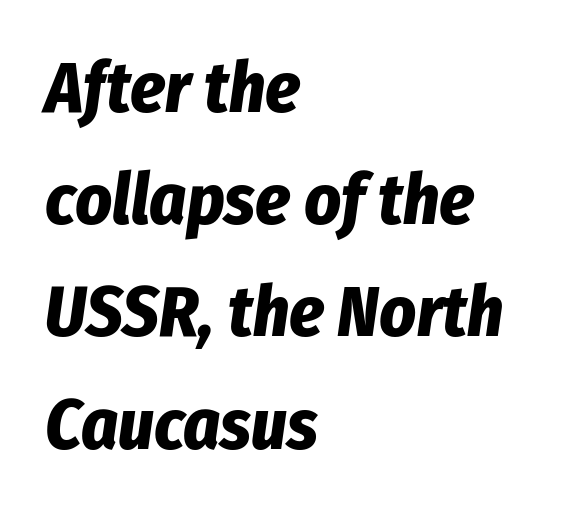
Q: Is the text bold? A: Yes.
Q: Is the text italic (slanted)? A: Yes, it leans right by about 8 degrees.
Q: Is the text underlined? A: No.
Q: How is the paragraph aligned? A: Left-aligned.
Q: Is the spacing between letters normal or unusually wide? A: Normal.
Q: Is the spacing between lines tight, normal or loose? A: Normal.
Q: Width (condensed, normal, or wide)? A: Condensed.
Q: Stroke contrast? A: Low.
Q: x-height? A: Medium.
Q: Monospaced? A: No.
